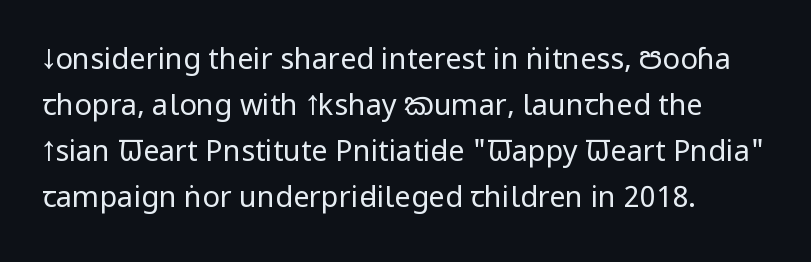
Q: Is the text bold? A: No.
Q: Is the text italic (slanted)? A: No, it is upright.
Q: Is the typeface a serif or a sans-serif typeface? A: Sans-serif.
Q: Is the text underlined? A: No.
Q: How is the paragraph aligned? A: Left-aligned.
Q: Is the spacing between letters normal or unusually wide? A: Normal.
Q: Is the spacing between lines tight, normal or loose? A: Normal.
Q: Width (condensed, normal, or wide)? A: Condensed.
Q: Stroke contrast? A: Low.
Q: x-height? A: Large.
Q: Monospaced? A: No.
